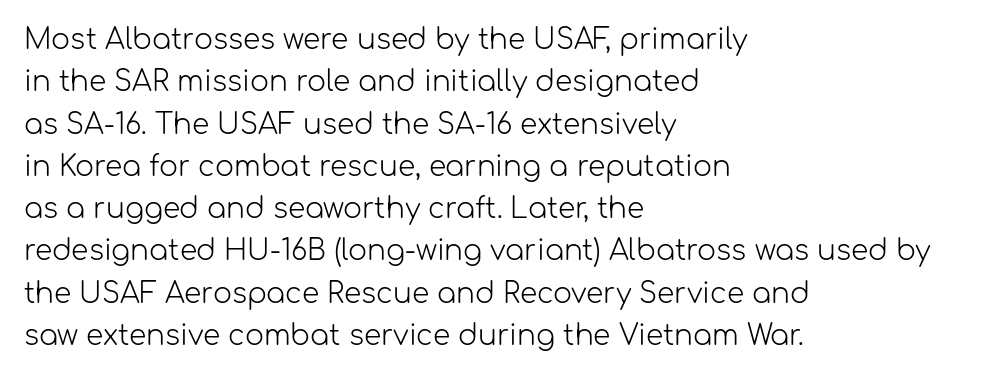
In CSS terms this would be text-align: left. Beneath every word, the page is bare. Between one letter and the next there's only the usual sliver of space. A typesetter would call this proportional, since set widths differ per character. Letterform terminals end flat and unadorned throughout the passage.
